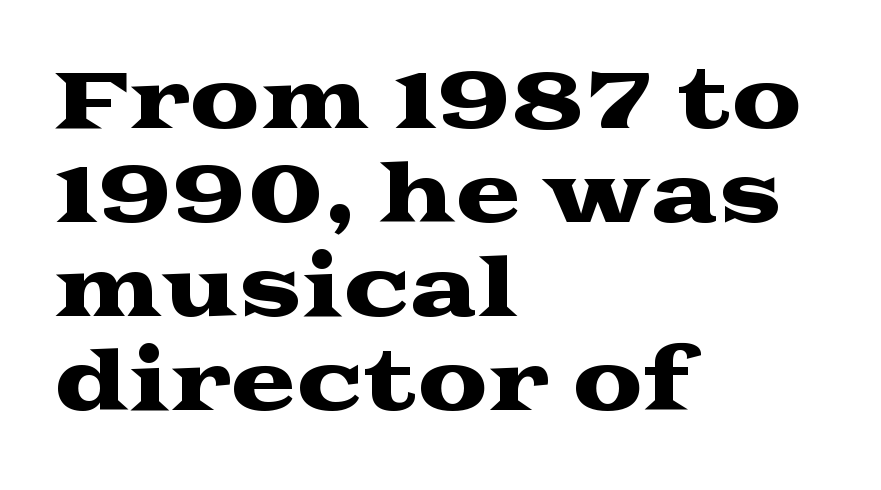
{"serif": "yes", "italic": "no", "width": "wide", "stroke_contrast": "medium", "x_height": "medium", "monospaced": "no", "underline": "no", "align": "left", "line_spacing_ratio": 1.19, "letter_spacing": "normal", "letter_spacing_em": 0.0, "glyph_px": 79}
